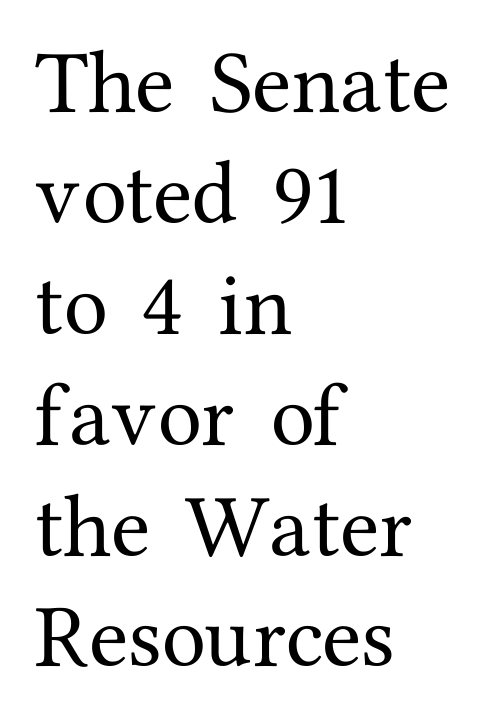
{"serif": "yes", "italic": "no", "width": "normal", "stroke_contrast": "medium", "x_height": "medium", "monospaced": "no", "underline": "no", "align": "left", "line_spacing": "normal", "line_spacing_ratio": 1.54, "letter_spacing": "normal", "letter_spacing_em": 0.0, "glyph_px": 72}
